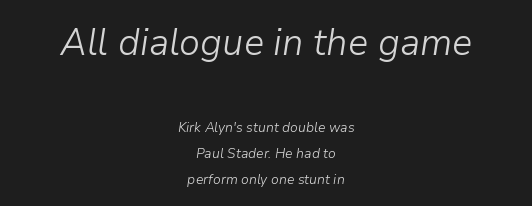
Q: Is the text bold? A: No.
Q: Is the text italic (slanted)? A: Yes, it leans right by about 9 degrees.
Q: Is the text underlined? A: No.
Q: How is the paragraph aligned? A: Centered.
Q: Is the spacing between letters normal or unusually wide? A: Normal.
Q: Which block of text is set in a larger size, the first (top) or the second (bottom)? A: The first (top) one.
Q: Width (condensed, normal, or wide)? A: Normal.
Q: Stroke contrast? A: Low.
Q: x-height? A: Medium.
Q: Monospaced? A: No.
